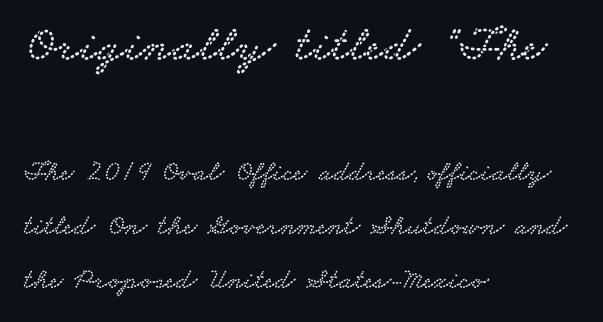
{"serif": "yes", "width": "wide", "stroke_contrast": "low", "x_height": "small", "monospaced": "no", "underline": "no", "align": "left", "line_spacing_ratio": 1.86, "letter_spacing": "normal", "letter_spacing_em": 0.0, "larger_block": "first", "size_ratio": 1.76, "glyph_px": 51}
